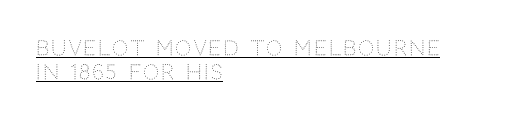
A rule runs beneath these lines of type. Is there any slant? The stems are plumb. The strokes carry an ordinary text weight at most. A classic flush-left, rag-right setting is used for this passage.
